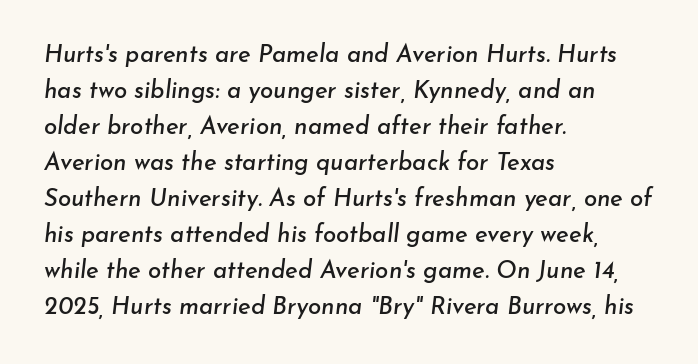
Q: Is the text italic (slanted)? A: Yes, it leans right by about 7 degrees.
Q: Is the text underlined? A: No.
Q: How is the paragraph aligned? A: Left-aligned.
Q: Is the spacing between letters normal or unusually wide? A: Normal.
Q: Is the spacing between lines tight, normal or loose? A: Normal.
